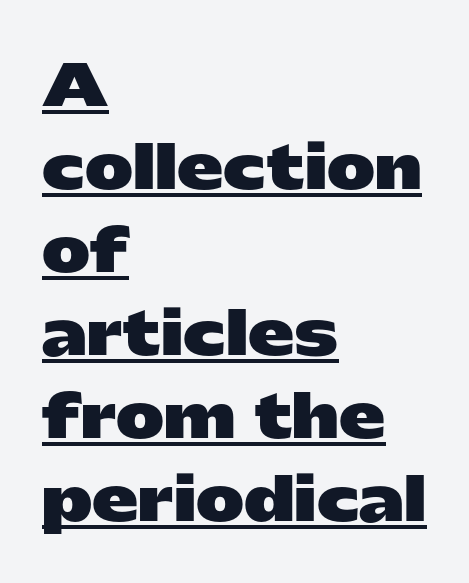
Q: Is the text bold? A: Yes.
Q: Is the text italic (slanted)? A: No, it is upright.
Q: Is the typeface a serif or a sans-serif typeface? A: Sans-serif.
Q: Is the text underlined? A: Yes.
Q: How is the paragraph aligned? A: Left-aligned.
Q: Is the spacing between letters normal or unusually wide? A: Normal.
Q: Is the spacing between lines tight, normal or loose? A: Normal.
Q: Width (condensed, normal, or wide)? A: Wide.
Q: Stroke contrast? A: Low.
Q: x-height? A: Medium.
Q: Monospaced? A: No.
